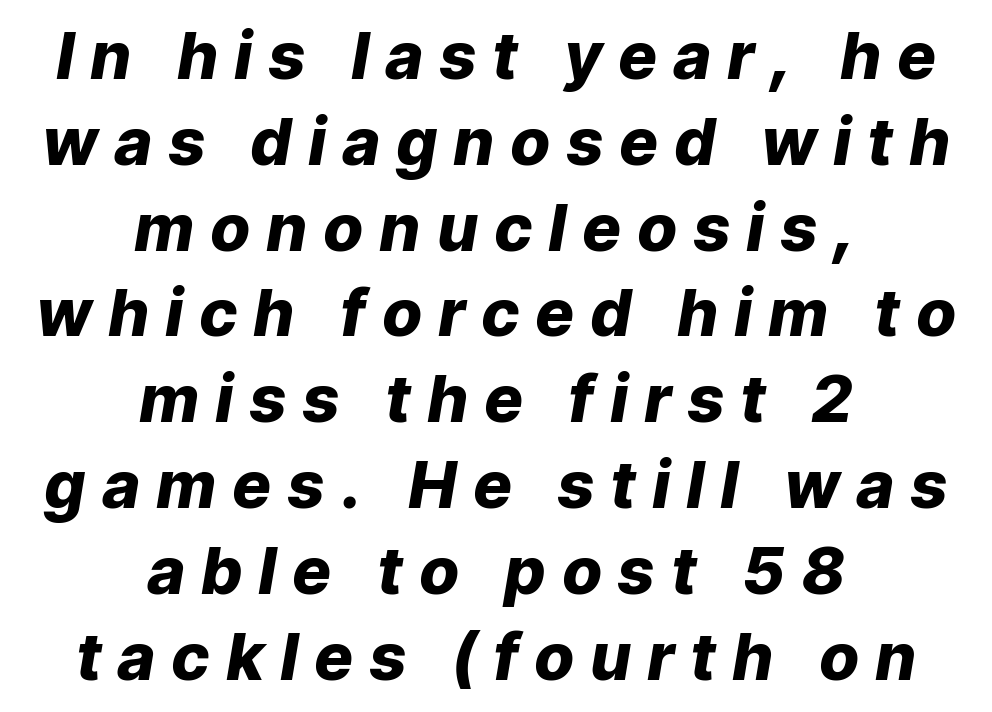
The zone under the glyphs is completely vacant. The face used here is proportionally spaced, like ordinary book or web type. This sample is center-justified, so both line endings float freely. Italic: yes, the glyphs are oblique. Vertical spacing — default.
